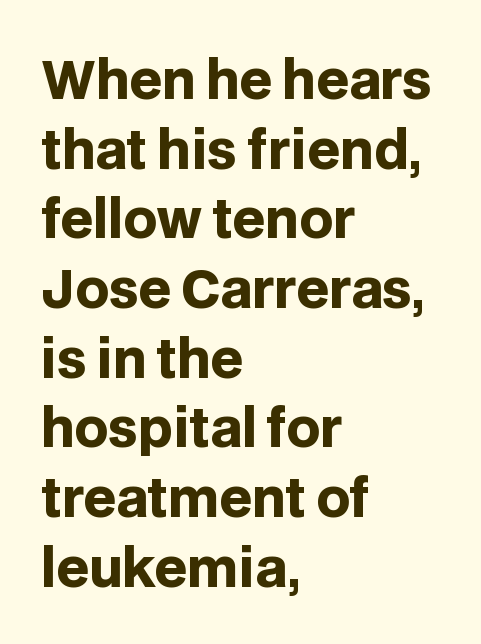
Q: Is the text bold? A: Yes.
Q: Is the text italic (slanted)? A: No, it is upright.
Q: Is the typeface a serif or a sans-serif typeface? A: Sans-serif.
Q: Is the text underlined? A: No.
Q: How is the paragraph aligned? A: Left-aligned.
Q: Is the spacing between letters normal or unusually wide? A: Normal.
Q: Is the spacing between lines tight, normal or loose? A: Normal.
Q: Width (condensed, normal, or wide)? A: Normal.
Q: Stroke contrast? A: Low.
Q: x-height? A: Large.
Q: Monospaced? A: No.
